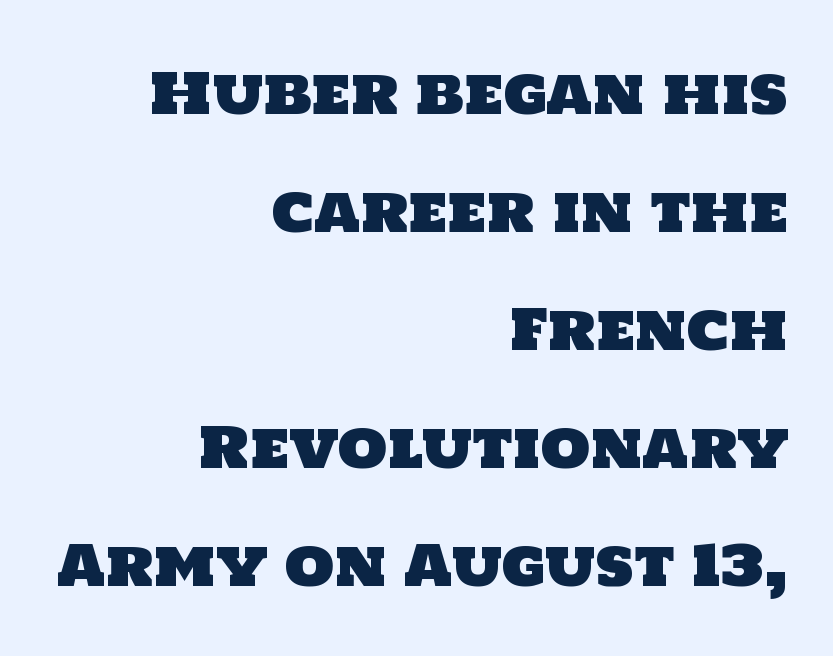
The typeface chosen for these lines omits serifs. No extra tracking has been applied to these lines. This block would shrink considerably if given ordinary leading; it's expanded now. Varying glyph widths throughout — classic text-font behaviour. Which margin do the lines hug? The right one — the left edge is uneven. The passage shown is not underscored anywhere.
